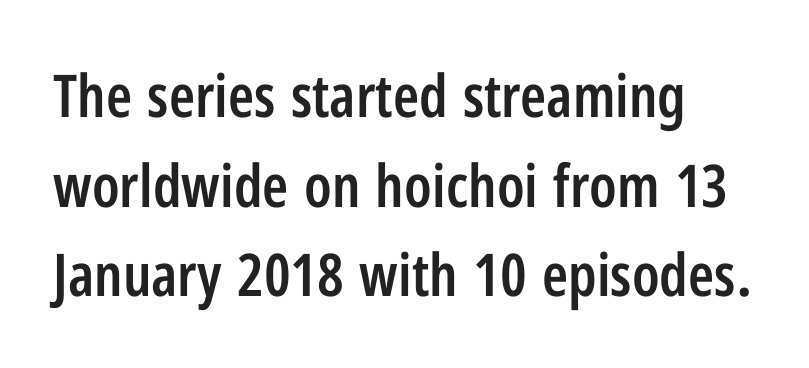
These lines are rendered in a variable-pitch font. Each letter's strokes conclude bluntly, with no projecting serifs. The letterforms sit shoulder to shoulder at normal distance. Quick note: not italic, upright. The baseline area is clear. Regarding leading, the lines here are spaced in the standard way.
